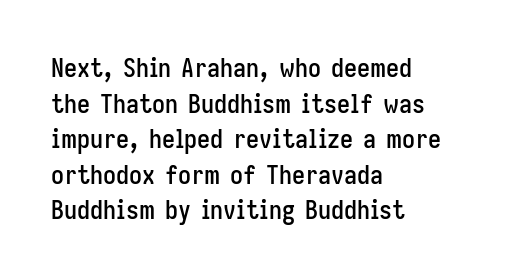
The image shows 26 px text type, upright; set left-aligned, normal line spacing (1.37x), normal letter spacing, not underlined.
